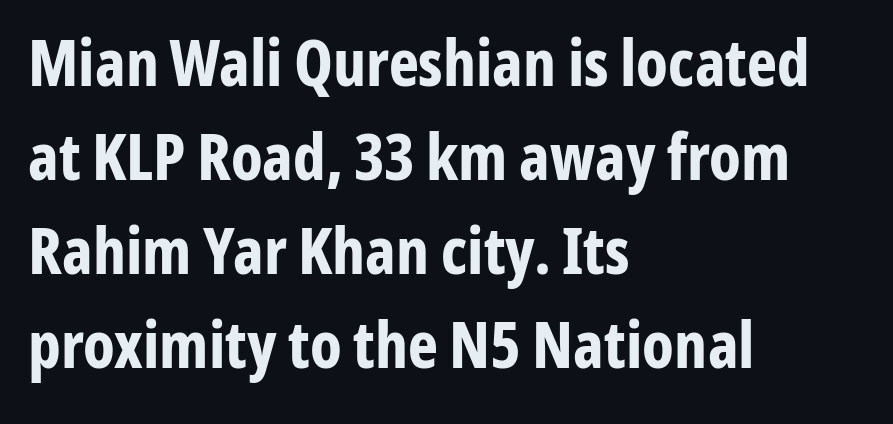
Reading down the column, the eye jumps a familiar distance to each next line. Does the type have serifs? No, each stem ends abruptly. The typography opts for an upright posture over an oblique one. Does the copy run flush right? No — it runs flush left. The foot of each line stays bare and open. Here the glyphs are tracked normally, forming tight word shapes.
